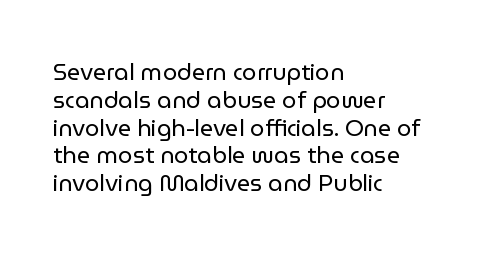
The image shows 23 px text type, upright; set left-aligned, line spacing 1.21x, normal letter spacing, not underlined.
